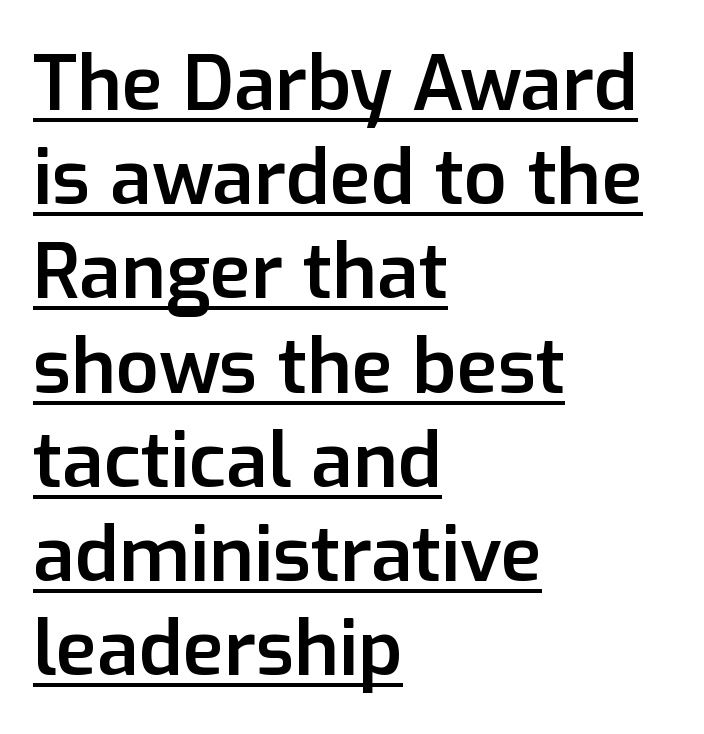
Q: Is the text bold? A: Semi-bold.
Q: Is the text italic (slanted)? A: No, it is upright.
Q: Is the typeface a serif or a sans-serif typeface? A: Sans-serif.
Q: Is the text underlined? A: Yes.
Q: How is the paragraph aligned? A: Left-aligned.
Q: Is the spacing between letters normal or unusually wide? A: Normal.
Q: Width (condensed, normal, or wide)? A: Normal.
Q: Stroke contrast? A: Low.
Q: x-height? A: Medium.
Q: Monospaced? A: No.
